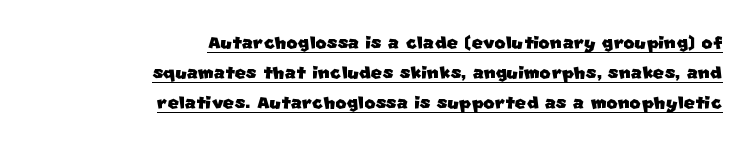
Normally led — the rows are evenly, conventionally spaced. The ragged edge is on the left, which tells us the setting is flush right. Is the letter spacing exaggerated? No — it looks like the ordinary default. Caption: lettering with a line underneath.
